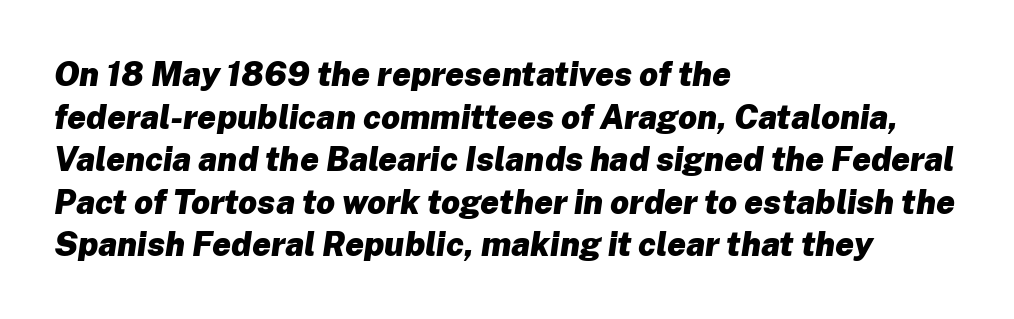
{"italic": "yes", "lean": "right", "slant_degrees": 8, "bold": "yes", "weight": "heavy", "width": "normal", "stroke_contrast": "low", "x_height": "medium", "monospaced": "no", "underline": "no", "align": "left", "line_spacing": "normal", "line_spacing_ratio": 1.29, "letter_spacing": "normal", "letter_spacing_em": 0.0, "glyph_px": 33}
